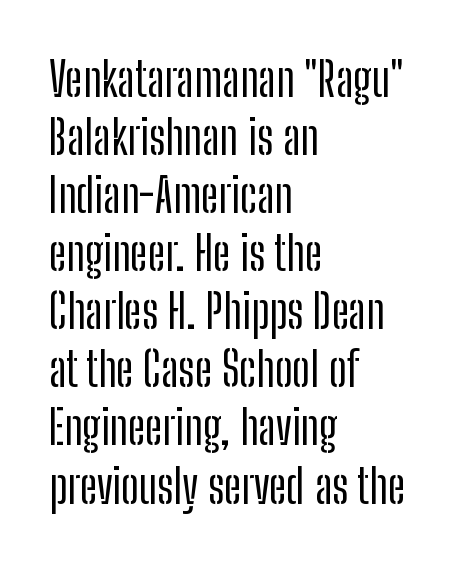
The image shows 48 px condensed sans-serif type, upright; set left-aligned, line spacing 1.21x, normal letter spacing, not underlined; low stroke contrast and a medium x-height.
